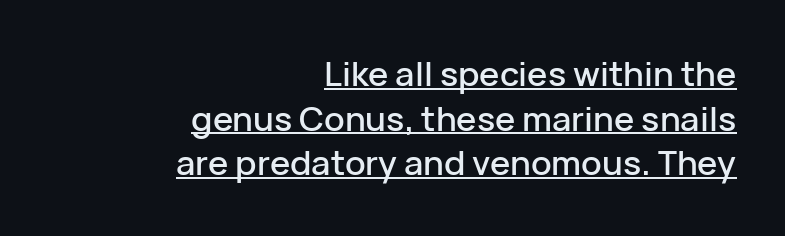
Q: Is the text italic (slanted)? A: No, it is upright.
Q: Is the typeface a serif or a sans-serif typeface? A: Sans-serif.
Q: Is the text underlined? A: Yes.
Q: How is the paragraph aligned? A: Right-aligned.
Q: Is the spacing between letters normal or unusually wide? A: Normal.
Q: Is the spacing between lines tight, normal or loose? A: Normal.
Q: Width (condensed, normal, or wide)? A: Normal.
Q: Stroke contrast? A: Low.
Q: x-height? A: Medium.
Q: Monospaced? A: No.
